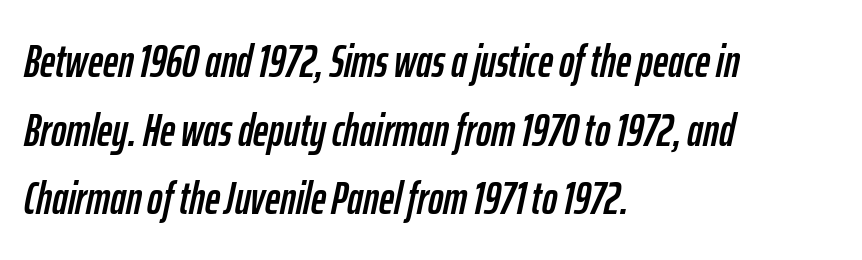
Q: Is the text italic (slanted)? A: Yes, it leans right by about 12 degrees.
Q: Is the text underlined? A: No.
Q: How is the paragraph aligned? A: Left-aligned.
Q: Is the spacing between letters normal or unusually wide? A: Normal.
Q: Is the spacing between lines tight, normal or loose? A: Normal.
Q: Width (condensed, normal, or wide)? A: Condensed.
Q: Stroke contrast? A: Low.
Q: x-height? A: Medium.
Q: Monospaced? A: No.
